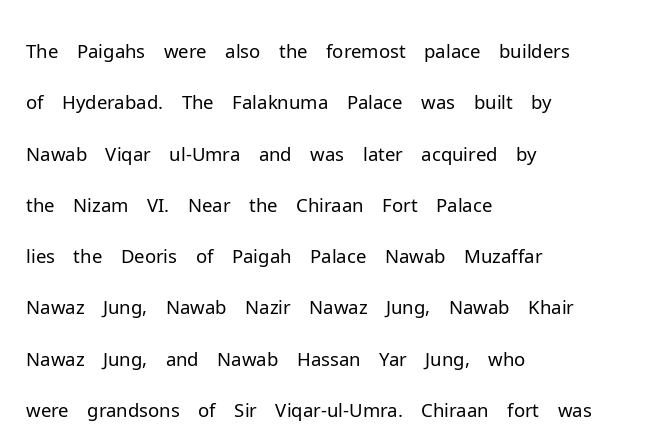
{"serif": "no", "italic": "no", "bold": "no", "weight": "light", "width": "normal", "stroke_contrast": "low", "x_height": "medium", "monospaced": "no", "underline": "no", "align": "left", "line_spacing": "normal", "line_spacing_ratio": 1.35, "letter_spacing": "normal", "letter_spacing_em": 0.0, "glyph_px": 38}
